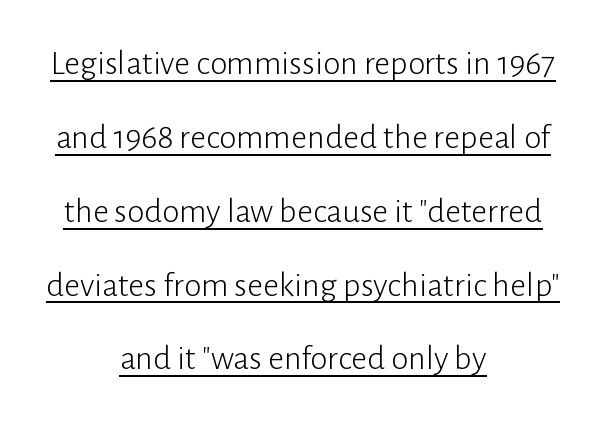
{"serif": "no", "italic": "no", "bold": "no", "weight": "light", "width": "normal", "stroke_contrast": "low", "x_height": "medium", "monospaced": "no", "underline": "yes", "align": "center", "line_spacing": "loose", "line_spacing_ratio": 2.11, "letter_spacing": "normal", "letter_spacing_em": 0.0, "glyph_px": 35}
